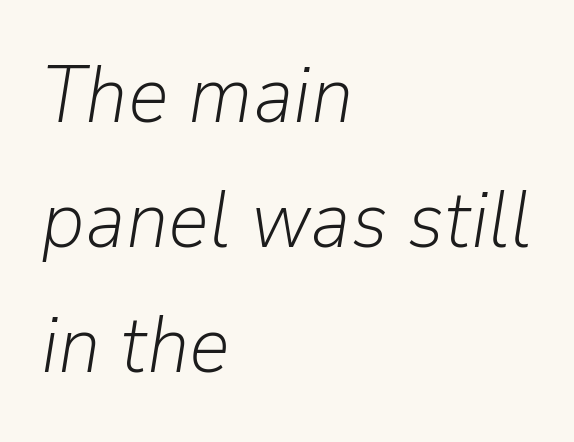
{"italic": "yes", "lean": "right", "slant_degrees": 9, "bold": "no", "weight": "light", "width": "normal", "stroke_contrast": "low", "x_height": "medium", "monospaced": "no", "underline": "no", "align": "left", "line_spacing": "normal", "line_spacing_ratio": 1.56, "letter_spacing": "normal", "letter_spacing_em": 0.0, "glyph_px": 80}
